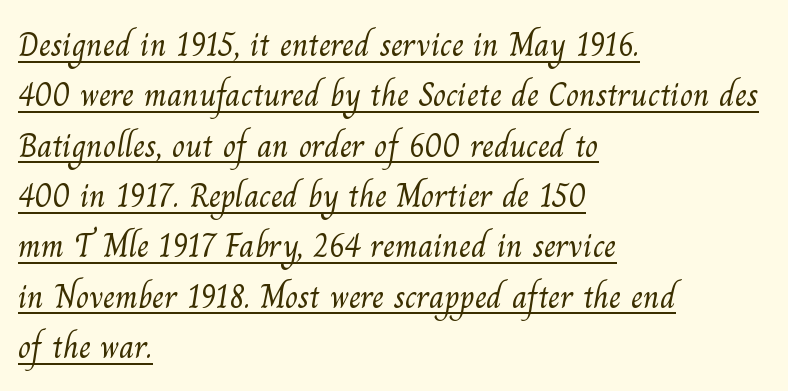
Q: Is the text bold? A: No.
Q: Is the typeface a serif or a sans-serif typeface? A: Serif.
Q: Is the text underlined? A: Yes.
Q: How is the paragraph aligned? A: Left-aligned.
Q: Is the spacing between letters normal or unusually wide? A: Normal.
Q: Is the spacing between lines tight, normal or loose? A: Normal.
Q: Width (condensed, normal, or wide)? A: Normal.
Q: Stroke contrast? A: Medium.
Q: x-height? A: Small.
Q: Monospaced? A: No.
